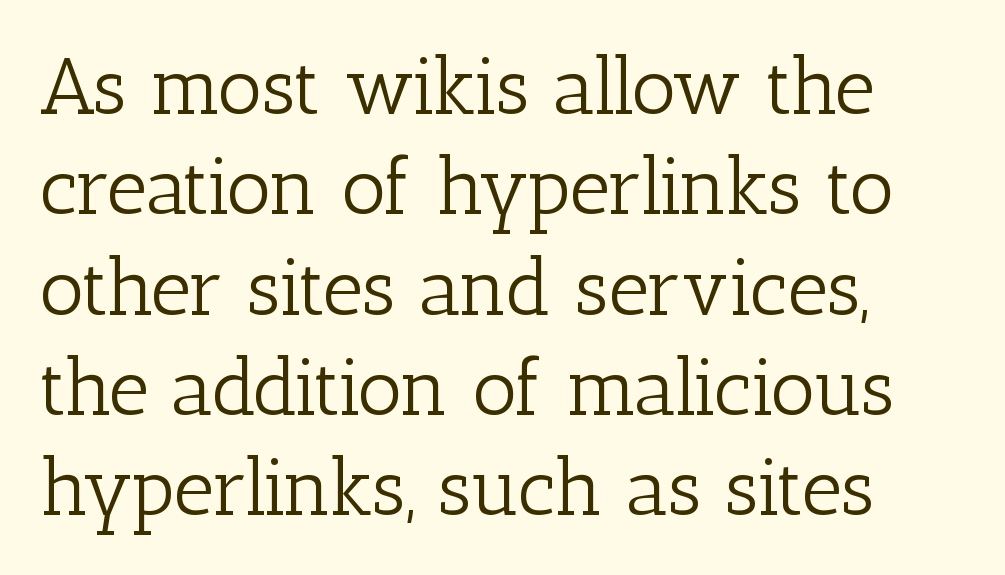
{"serif": "yes", "italic": "no", "bold": "no", "weight": "light", "width": "normal", "stroke_contrast": "low", "x_height": "medium", "monospaced": "no", "underline": "no", "align": "left", "line_spacing": "normal", "line_spacing_ratio": 1.27, "letter_spacing": "normal", "letter_spacing_em": 0.0, "glyph_px": 79}
